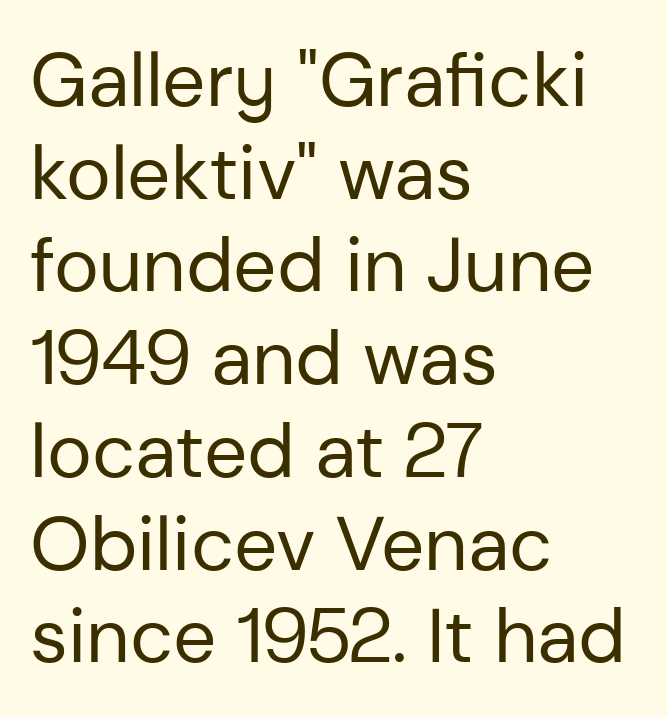
The image shows 76 px regular-weight sans-serif type, upright; set left-aligned, line spacing 1.22x, normal letter spacing, not underlined; low stroke contrast and a medium x-height.
